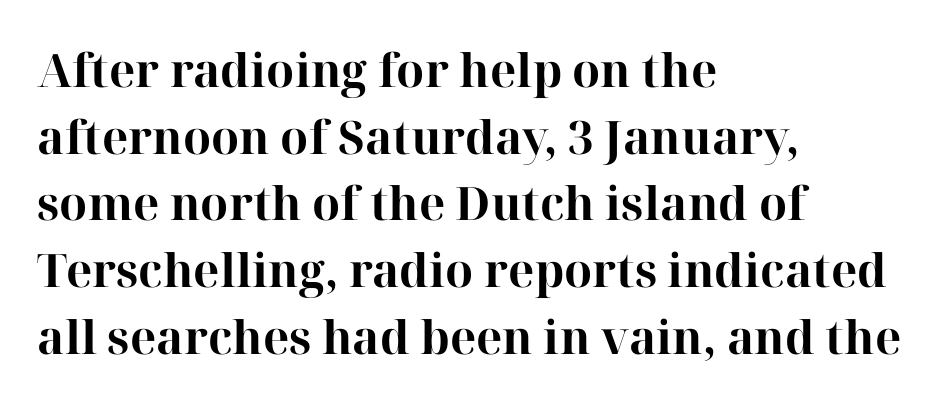
Q: Is the text bold? A: Yes.
Q: Is the text italic (slanted)? A: No, it is upright.
Q: Is the typeface a serif or a sans-serif typeface? A: Serif.
Q: Is the text underlined? A: No.
Q: How is the paragraph aligned? A: Left-aligned.
Q: Is the spacing between letters normal or unusually wide? A: Normal.
Q: Is the spacing between lines tight, normal or loose? A: Normal.
Q: Width (condensed, normal, or wide)? A: Normal.
Q: Stroke contrast? A: High.
Q: x-height? A: Medium.
Q: Monospaced? A: No.
